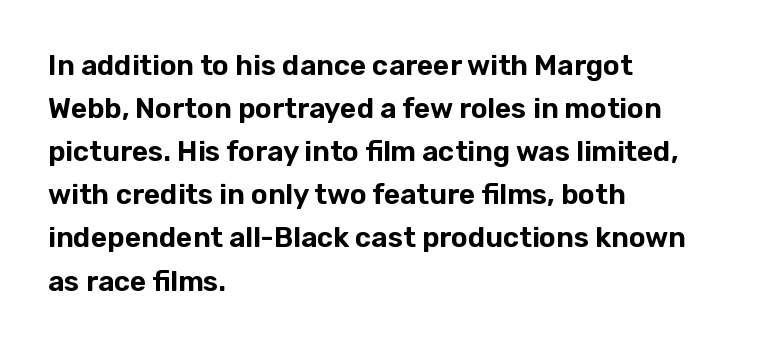
The image shows 28 px sans-serif type, upright; set left-aligned, normal line spacing (1.54x), normal letter spacing, not underlined; low stroke contrast and a medium x-height.
